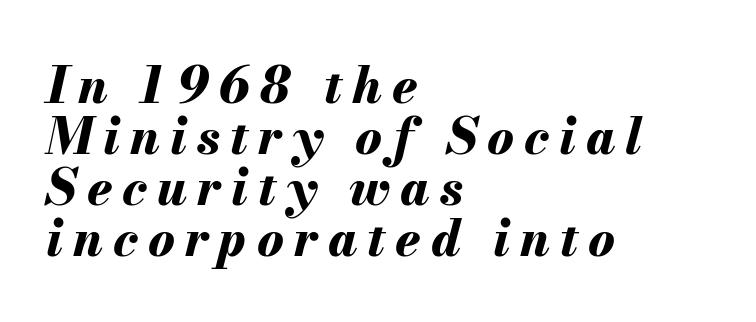
Italic? Definitely — the glyphs are oblique. Thick stems and heavy bowls — unmistakably bold. The text block is weighted toward the left margin, trailing off unevenly rightward. Spacing between characters has been opened up far beyond the box default. You could not count columns in this text — the font is proportionally spaced. Vertically, the passage feels compressed, each row crowding the next.
